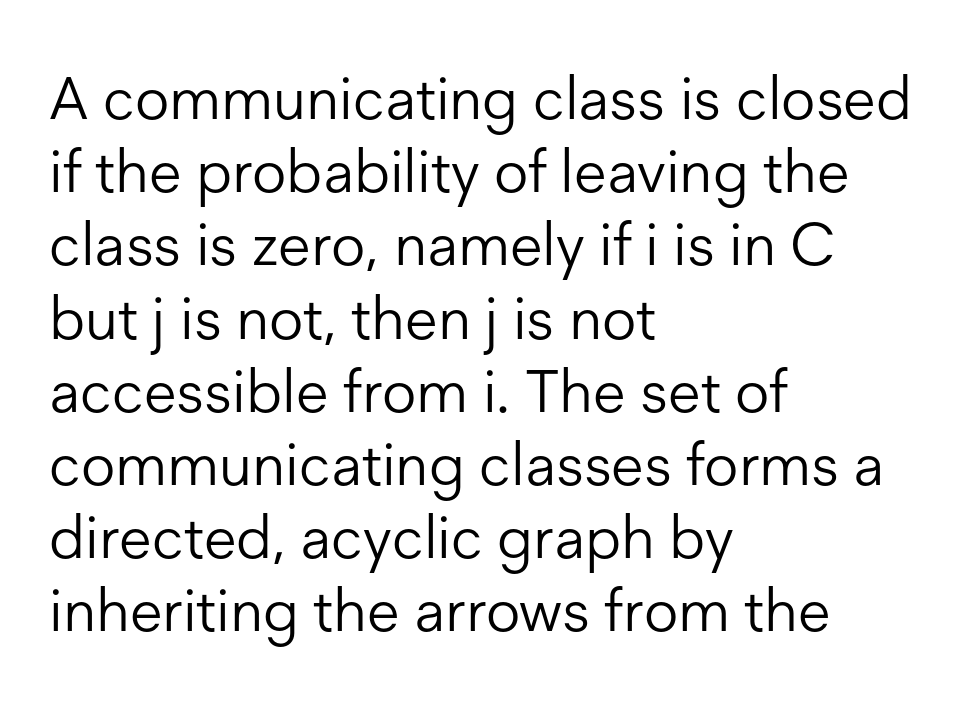
Do the characters align in a grid? No, the font is proportional. You could call the tracking neutral — neither tight nor loose. The letters carry no serifs — their stems end cleanly without finishing strokes. The typography opts for an upright posture over an oblique one. Caption: face not bold, strokes unweighted. The glyphs are unaccompanied by any horizontal stroke below them.
